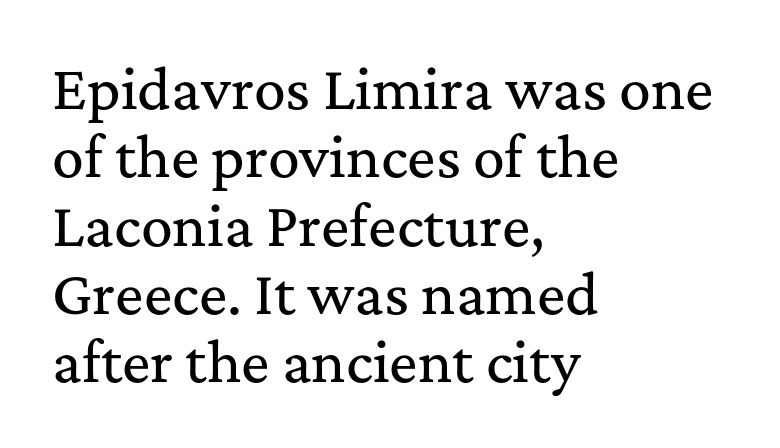
{"serif": "yes", "italic": "no", "width": "normal", "stroke_contrast": "medium", "x_height": "medium", "monospaced": "no", "underline": "no", "align": "left", "line_spacing": "normal", "line_spacing_ratio": 1.29, "letter_spacing": "normal", "letter_spacing_em": 0.0, "glyph_px": 53}
